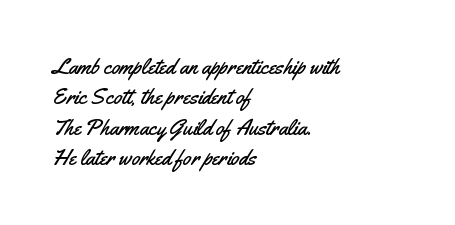
{"underline": "no", "align": "left", "line_spacing": "normal", "line_spacing_ratio": 1.38, "letter_spacing": "normal", "letter_spacing_em": 0.0, "glyph_px": 22}
